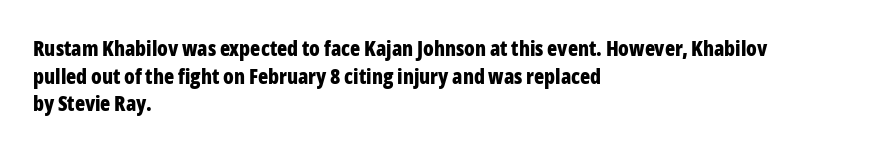
{"italic": "no", "bold": "yes", "underline": "no", "align": "left", "line_spacing": "normal", "line_spacing_ratio": 1.32, "letter_spacing": "normal", "letter_spacing_em": 0.0, "glyph_px": 21}
